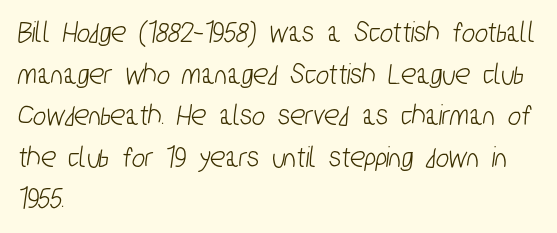
Q: Is the typeface a serif or a sans-serif typeface? A: Sans-serif.
Q: Is the text underlined? A: No.
Q: How is the paragraph aligned? A: Left-aligned.
Q: Is the spacing between letters normal or unusually wide? A: Normal.
Q: Is the spacing between lines tight, normal or loose? A: Normal.
Q: Width (condensed, normal, or wide)? A: Condensed.
Q: Stroke contrast? A: Low.
Q: x-height? A: Medium.
Q: Monospaced? A: No.
